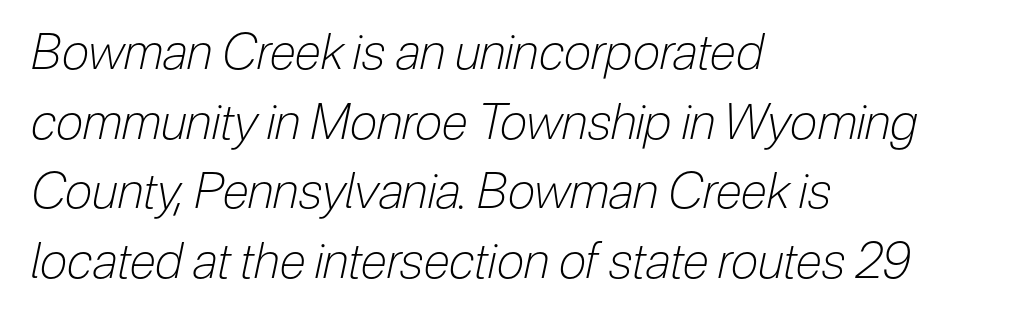
Q: Is the text bold? A: No.
Q: Is the text italic (slanted)? A: Yes, it leans right by about 12 degrees.
Q: Is the text underlined? A: No.
Q: How is the paragraph aligned? A: Left-aligned.
Q: Is the spacing between letters normal or unusually wide? A: Normal.
Q: Is the spacing between lines tight, normal or loose? A: Normal.
Q: Width (condensed, normal, or wide)? A: Condensed.
Q: Stroke contrast? A: Low.
Q: x-height? A: Medium.
Q: Monospaced? A: No.
